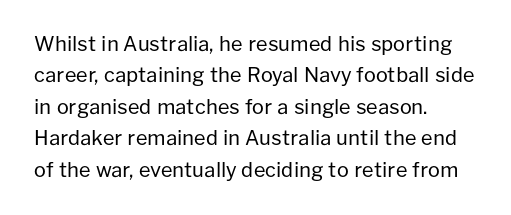
Q: Is the text bold? A: No.
Q: Is the text italic (slanted)? A: No, it is upright.
Q: Is the text underlined? A: No.
Q: How is the paragraph aligned? A: Left-aligned.
Q: Is the spacing between letters normal or unusually wide? A: Normal.
Q: Is the spacing between lines tight, normal or loose? A: Normal.
